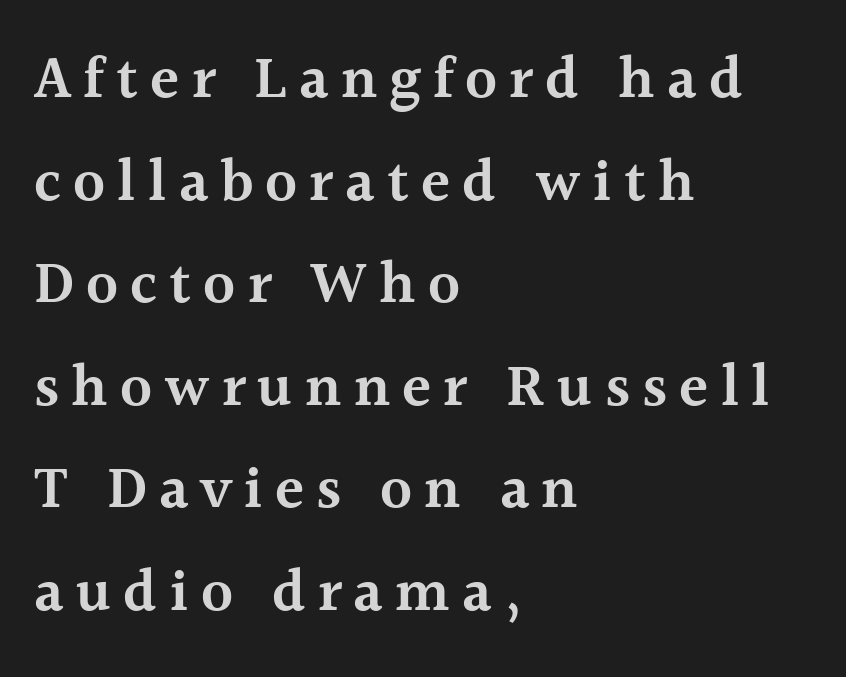
The image shows 60 px semibold serif type, upright; set left-aligned, line spacing 1.71x, unusually wide letter spacing (+0.2 em), not underlined; a medium x-height.
